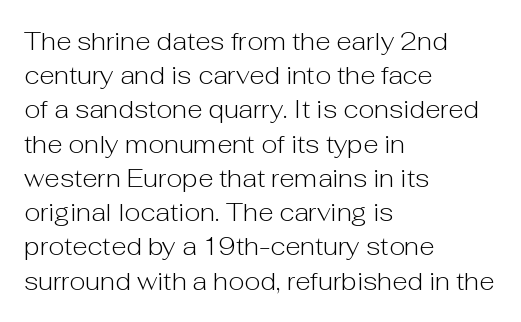
{"italic": "no", "bold": "no", "underline": "no", "align": "left", "line_spacing": "normal", "line_spacing_ratio": 1.37, "letter_spacing": "normal", "letter_spacing_em": 0.0, "glyph_px": 25}
